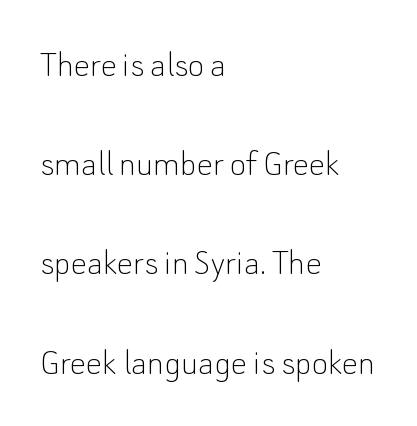
This sample uses an upright cut, with every glyph sitting square on the baseline. Regarding leading, the lines here are spaced well apart. Any mark beneath the type? The region is blank. Reading down the block, your eye returns to a fixed left position each line. Check where the strokes stop: nothing finishes them off — pure sans. You could not count columns in this text — the font is proportionally spaced.
